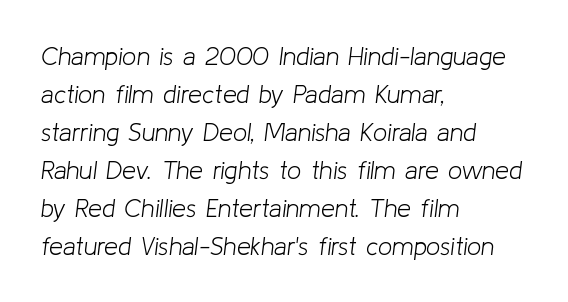
{"italic": "yes", "lean": "right", "slant_degrees": 8, "bold": "no", "underline": "no", "align": "left", "line_spacing": "normal", "line_spacing_ratio": 1.52, "letter_spacing": "normal", "letter_spacing_em": 0.0, "glyph_px": 25}
